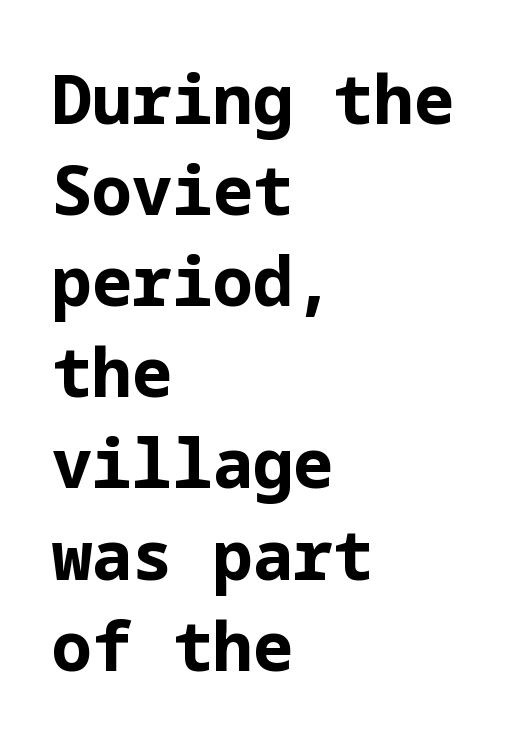
The image shows 67 px bold sans-serif type, upright; set left-aligned, normal line spacing (1.36x), normal letter spacing, not underlined; low stroke contrast and a medium x-height.
